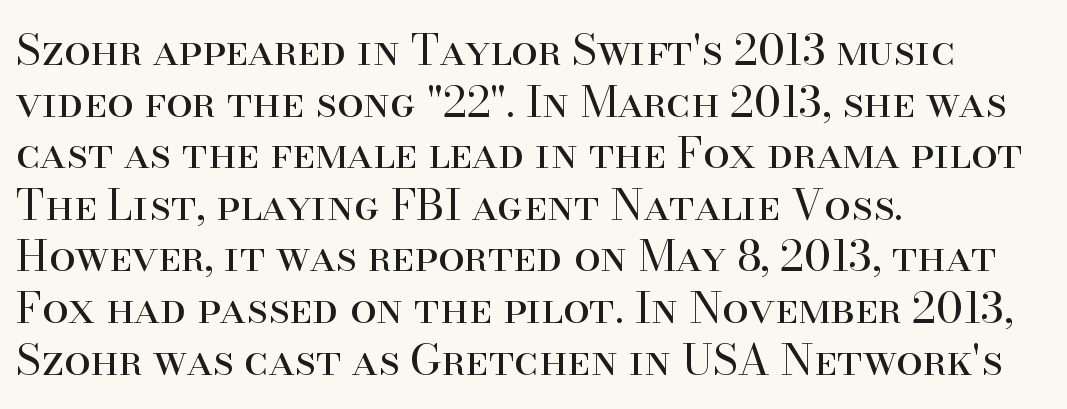
{"serif": "yes", "italic": "no", "bold": "no", "weight": "regular", "width": "normal", "stroke_contrast": "high", "x_height": "small", "monospaced": "no", "underline": "no", "align": "left", "line_spacing_ratio": 1.2, "letter_spacing": "normal", "letter_spacing_em": 0.0, "glyph_px": 43}
